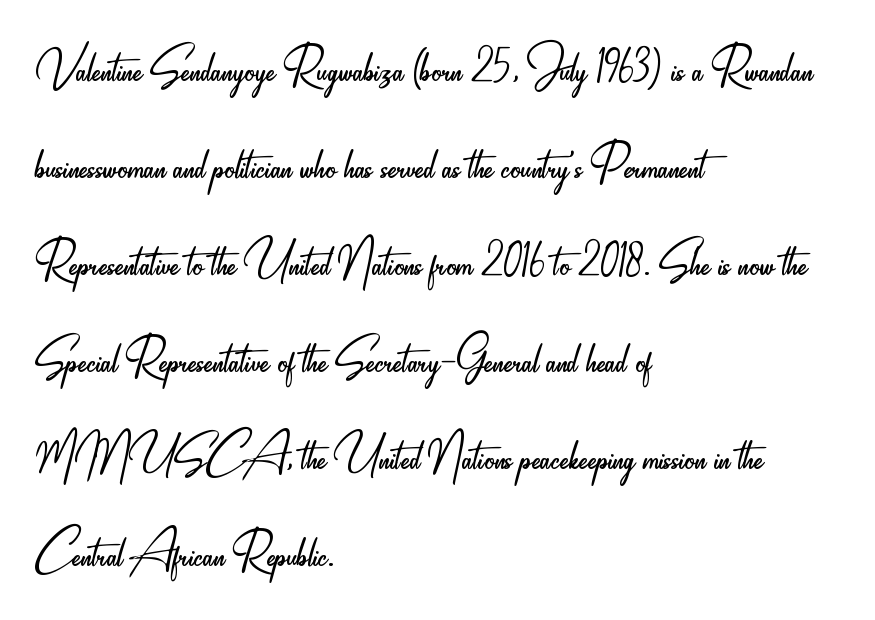
Q: Is the text bold? A: No.
Q: Is the text italic (slanted)? A: Yes.
Q: Is the typeface a serif or a sans-serif typeface? A: Sans-serif.
Q: Is the text underlined? A: No.
Q: How is the paragraph aligned? A: Left-aligned.
Q: Is the spacing between letters normal or unusually wide? A: Normal.
Q: Is the spacing between lines tight, normal or loose? A: Normal.
Q: Width (condensed, normal, or wide)? A: Condensed.
Q: Stroke contrast? A: Low.
Q: x-height? A: Small.
Q: Monospaced? A: No.
